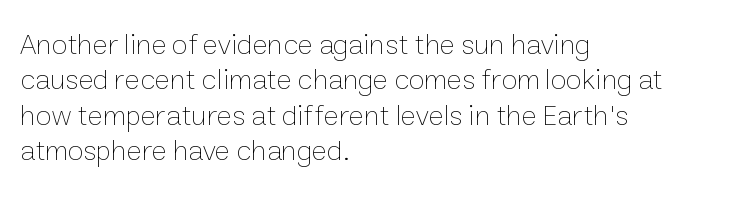
The letterforms sit at book weight or below. The paragraph shown leans on its left margin. Is the letter spacing exaggerated? No — it looks like the ordinary default. A roman cut, with each character standing at attention. These lines are rendered in a variable-pitch font.
